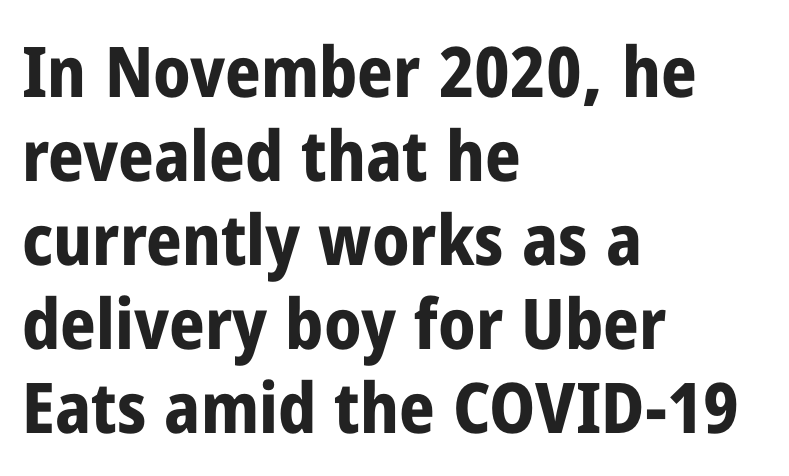
The face used here is proportionally spaced, like ordinary book or web type. The rendering anchors every line to the left-hand side. Letters rest on an invisible, unmarked baseline. The lettering stays uniformly vertical, giving the passage a roman look.
